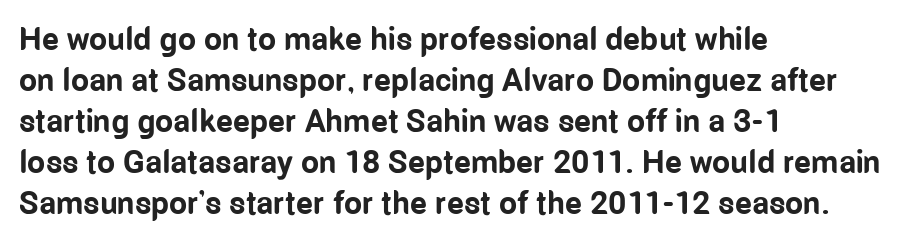
Q: Is the text bold? A: Yes.
Q: Is the text italic (slanted)? A: No, it is upright.
Q: Is the typeface a serif or a sans-serif typeface? A: Sans-serif.
Q: Is the text underlined? A: No.
Q: How is the paragraph aligned? A: Left-aligned.
Q: Is the spacing between letters normal or unusually wide? A: Normal.
Q: Is the spacing between lines tight, normal or loose? A: Normal.
Q: Width (condensed, normal, or wide)? A: Condensed.
Q: Stroke contrast? A: Low.
Q: x-height? A: Medium.
Q: Monospaced? A: No.
